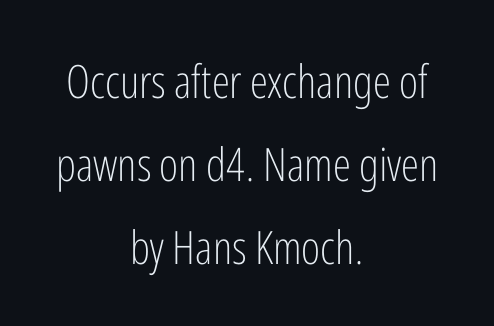
Q: Is the text bold? A: No.
Q: Is the text italic (slanted)? A: No, it is upright.
Q: Is the typeface a serif or a sans-serif typeface? A: Sans-serif.
Q: Is the text underlined? A: No.
Q: How is the paragraph aligned? A: Centered.
Q: Is the spacing between letters normal or unusually wide? A: Normal.
Q: Width (condensed, normal, or wide)? A: Condensed.
Q: Stroke contrast? A: Low.
Q: x-height? A: Medium.
Q: Monospaced? A: No.
